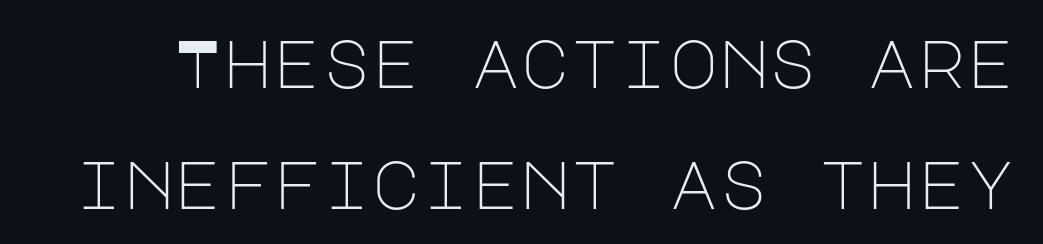
The gaps between neighbouring characters are ordinary and unremarkable. To sum up the face: it is a sans, with no serifs. The lettering stays uniformly vertical, giving the passage a roman look. Underlining? Definitely not there.
